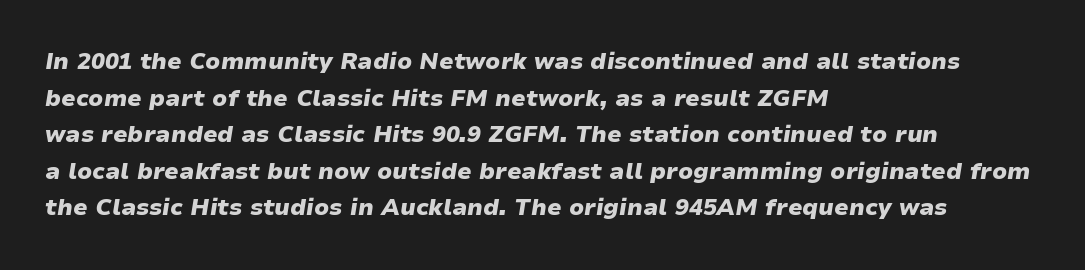
Q: Is the text bold? A: Yes.
Q: Is the text italic (slanted)? A: Yes, it leans right by about 9 degrees.
Q: Is the text underlined? A: No.
Q: How is the paragraph aligned? A: Left-aligned.
Q: Is the spacing between letters normal or unusually wide? A: Normal.
Q: Is the spacing between lines tight, normal or loose? A: Normal.
